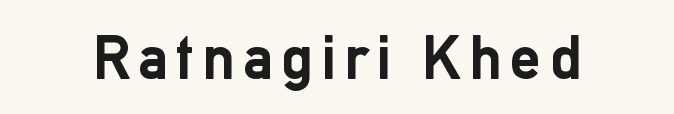
The rendering uses natural spacing where letterforms have individual widths. Rule under the text: the space is simply empty. This sample uses an upright cut, with every glyph sitting square on the baseline. Set as a true bold cut, around the 700 mark. Font category for this specimen: sans-serif.
